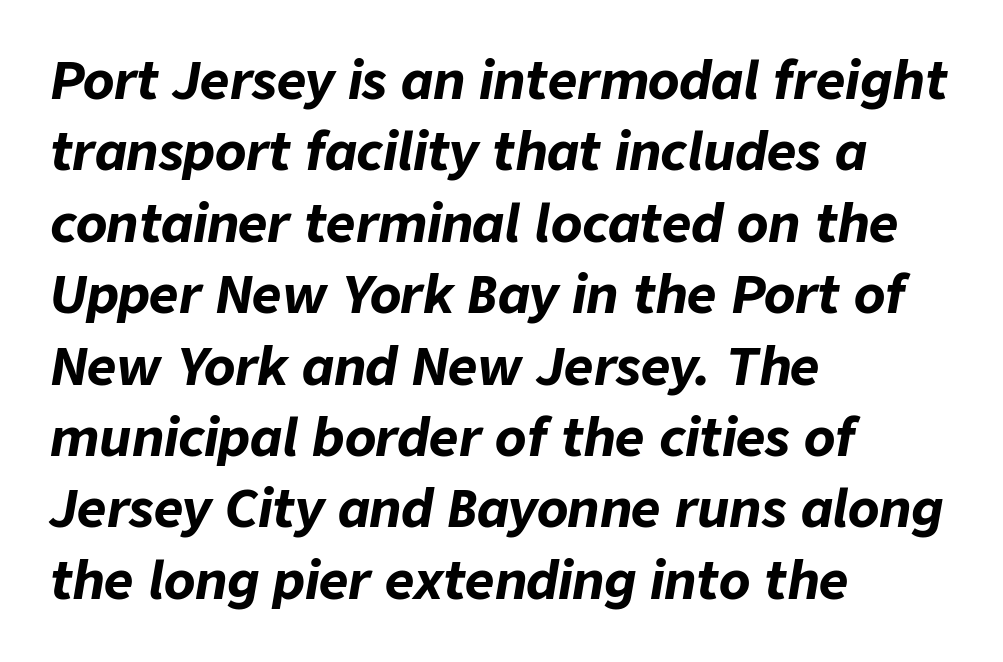
The image shows 51 px bold type, italic (leaning right); set left-aligned, normal line spacing (1.4x), normal letter spacing, not underlined; low stroke contrast and a medium x-height.
